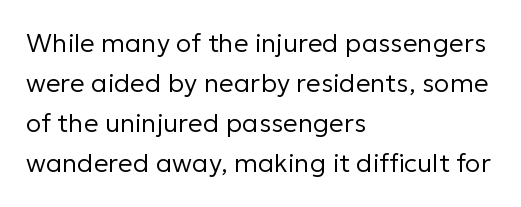
Q: Is the text bold? A: No.
Q: Is the text italic (slanted)? A: No, it is upright.
Q: Is the text underlined? A: No.
Q: How is the paragraph aligned? A: Left-aligned.
Q: Is the spacing between letters normal or unusually wide? A: Normal.
Q: Is the spacing between lines tight, normal or loose? A: Normal.
